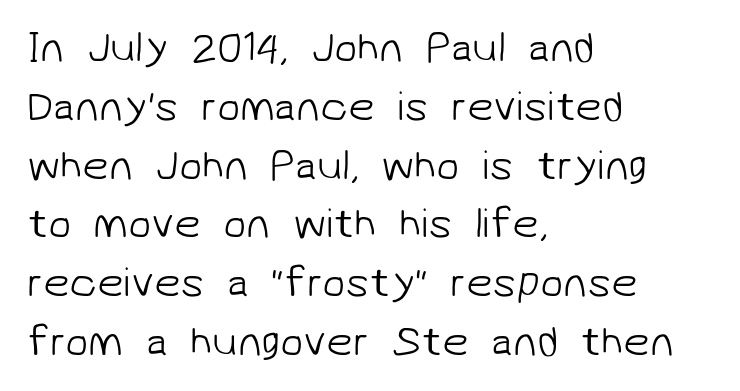
{"serif": "no", "bold": "no", "weight": "light", "width": "normal", "stroke_contrast": "low", "x_height": "medium", "monospaced": "no", "underline": "no", "align": "left", "line_spacing": "normal", "line_spacing_ratio": 1.4, "letter_spacing": "normal", "letter_spacing_em": 0.0, "glyph_px": 42}
